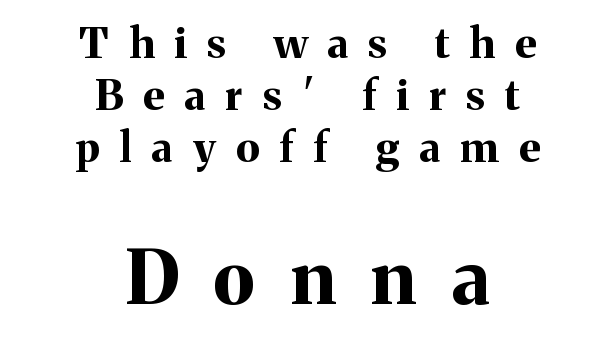
Honestly, the letter spacing is so wide it's the main thing you notice. Top chunk: small. Bottom chunk: large. These lines are rendered in a variable-pitch font. Underline: absent.
